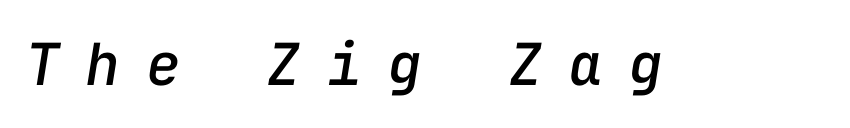
Q: Is the text italic (slanted)? A: Yes, it leans right by about 9 degrees.
Q: Is the text underlined? A: No.
Q: Is the spacing between letters normal or unusually wide? A: Unusually wide.
Q: Width (condensed, normal, or wide)? A: Normal.
Q: Stroke contrast? A: Low.
Q: x-height? A: Medium.
Q: Monospaced? A: Yes.
